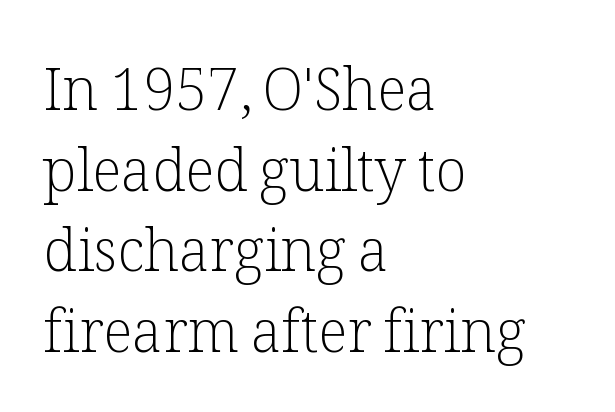
The image shows 58 px light serif type, upright; set left-aligned, normal line spacing (1.39x), normal letter spacing, not underlined; low stroke contrast and a medium x-height.
